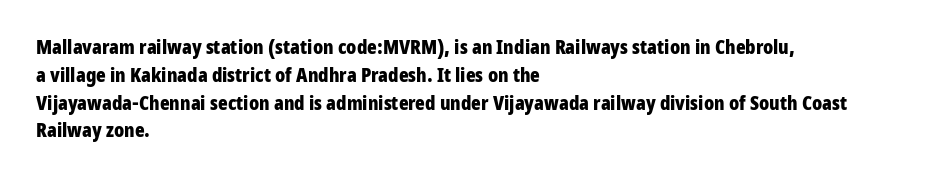
{"italic": "no", "bold": "yes", "underline": "no", "align": "left", "line_spacing": "normal", "line_spacing_ratio": 1.39, "letter_spacing": "normal", "letter_spacing_em": 0.0, "glyph_px": 20}
